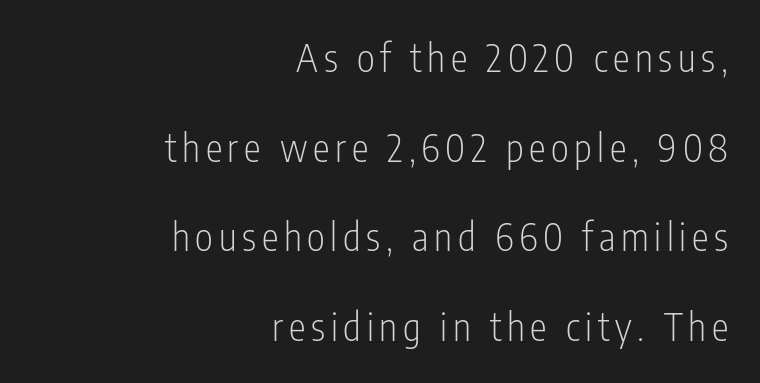
Q: Is the text bold? A: No.
Q: Is the text italic (slanted)? A: No, it is upright.
Q: Is the typeface a serif or a sans-serif typeface? A: Sans-serif.
Q: Is the text underlined? A: No.
Q: How is the paragraph aligned? A: Right-aligned.
Q: Is the spacing between lines tight, normal or loose? A: Loose.
Q: Width (condensed, normal, or wide)? A: Condensed.
Q: Stroke contrast? A: Low.
Q: x-height? A: Medium.
Q: Monospaced? A: No.
